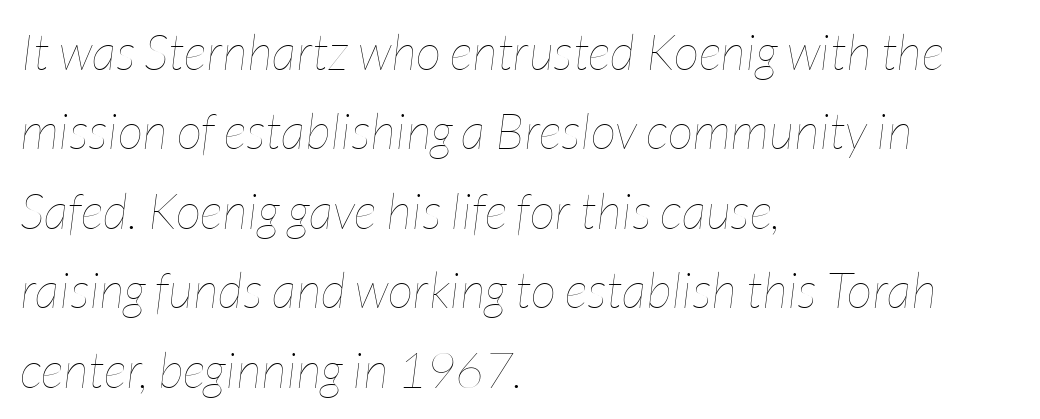
Between one letter and the next there's only the usual sliver of space. A light-to-regular cut is what we see here. This is oblique type, the kind used for emphasis or titles. Is this a fixed-width face? No — the glyphs have proportional, varying widths. Descenders are the only things crossing below the line.
